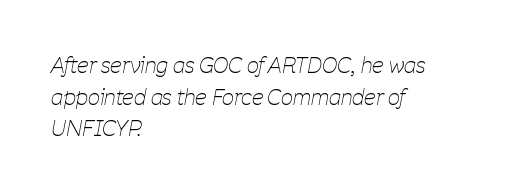
Q: Is the text bold? A: No.
Q: Is the text italic (slanted)? A: Yes, it leans right by about 11 degrees.
Q: Is the text underlined? A: No.
Q: How is the paragraph aligned? A: Left-aligned.
Q: Is the spacing between letters normal or unusually wide? A: Normal.
Q: Is the spacing between lines tight, normal or loose? A: Normal.
